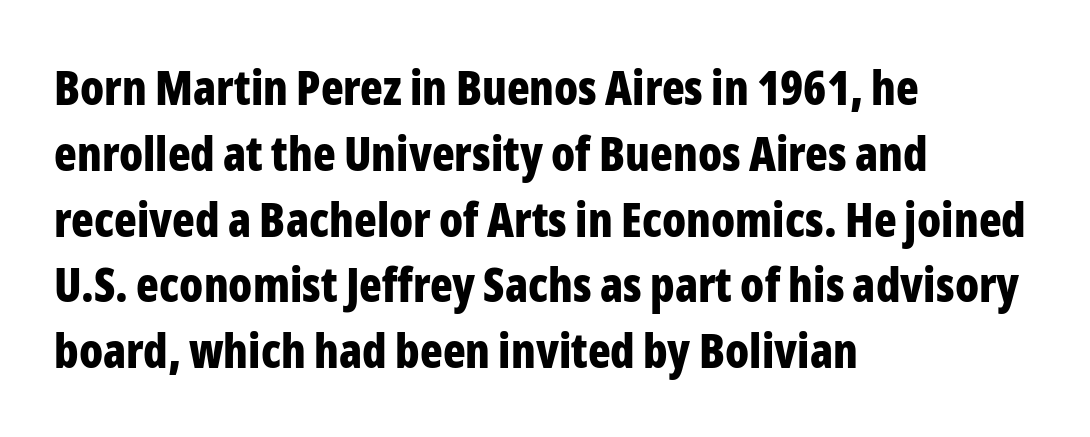
{"serif": "no", "italic": "no", "bold": "yes", "weight": "bold", "width": "condensed", "stroke_contrast": "low", "x_height": "medium", "monospaced": "no", "underline": "no", "align": "left", "line_spacing": "normal", "line_spacing_ratio": 1.4, "letter_spacing": "normal", "letter_spacing_em": 0.0, "glyph_px": 47}
